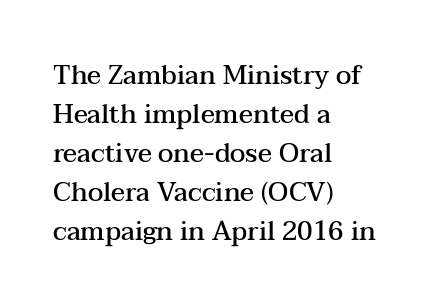
Q: Is the text bold? A: Semi-bold.
Q: Is the text italic (slanted)? A: No, it is upright.
Q: Is the text underlined? A: No.
Q: How is the paragraph aligned? A: Left-aligned.
Q: Is the spacing between letters normal or unusually wide? A: Normal.
Q: Is the spacing between lines tight, normal or loose? A: Normal.
